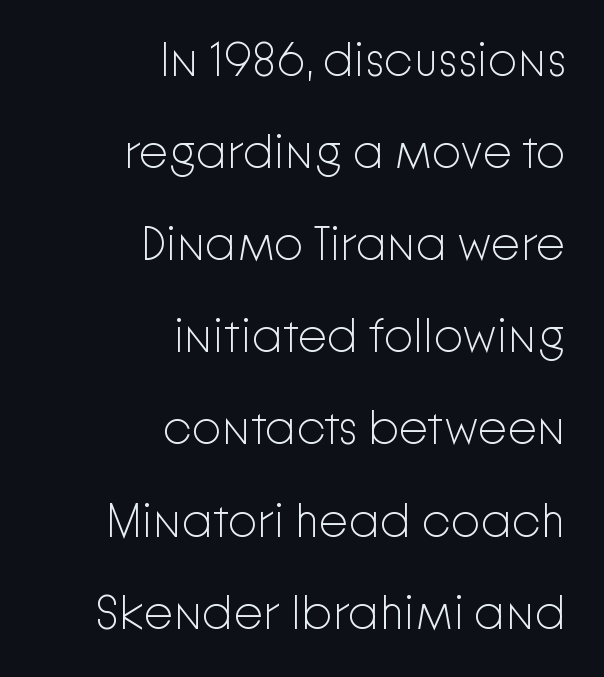
{"serif": "no", "italic": "no", "bold": "no", "weight": "light", "width": "normal", "stroke_contrast": "low", "x_height": "medium", "monospaced": "no", "underline": "no", "align": "right", "line_spacing": "loose", "line_spacing_ratio": 1.96, "letter_spacing": "normal", "letter_spacing_em": 0.0, "glyph_px": 47}
